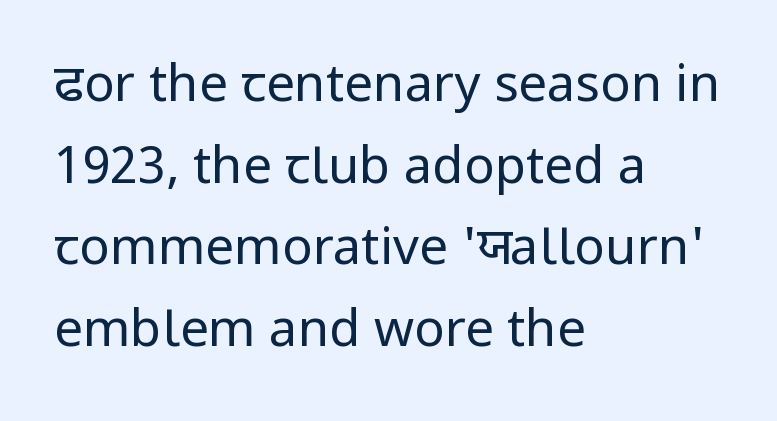
There is no visible air inserted between adjacent glyphs. Think of a printed novel: that variable character pitch is what you see here. No letter is thick-stroked: the sample isn't bold. Nothing sits at the stroke ends, so this counts as sans-serif. The letters stand upright; this is a roman face.
